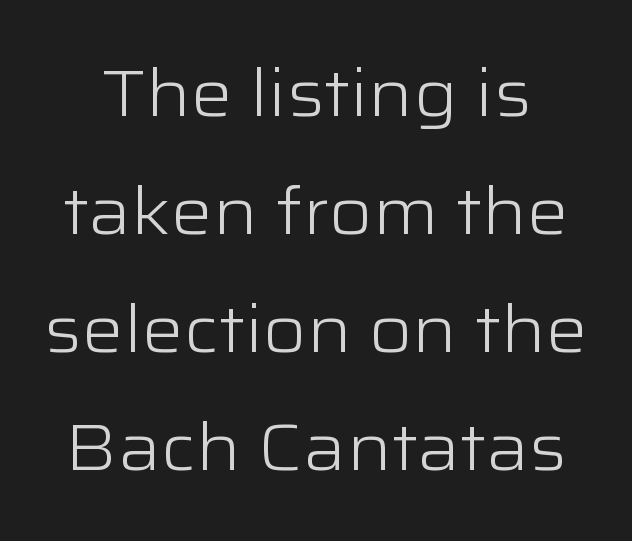
Q: Is the text bold? A: No.
Q: Is the text italic (slanted)? A: No, it is upright.
Q: Is the typeface a serif or a sans-serif typeface? A: Sans-serif.
Q: Is the text underlined? A: No.
Q: Is the spacing between letters normal or unusually wide? A: Normal.
Q: Width (condensed, normal, or wide)? A: Wide.
Q: Stroke contrast? A: Low.
Q: x-height? A: Medium.
Q: Monospaced? A: No.
